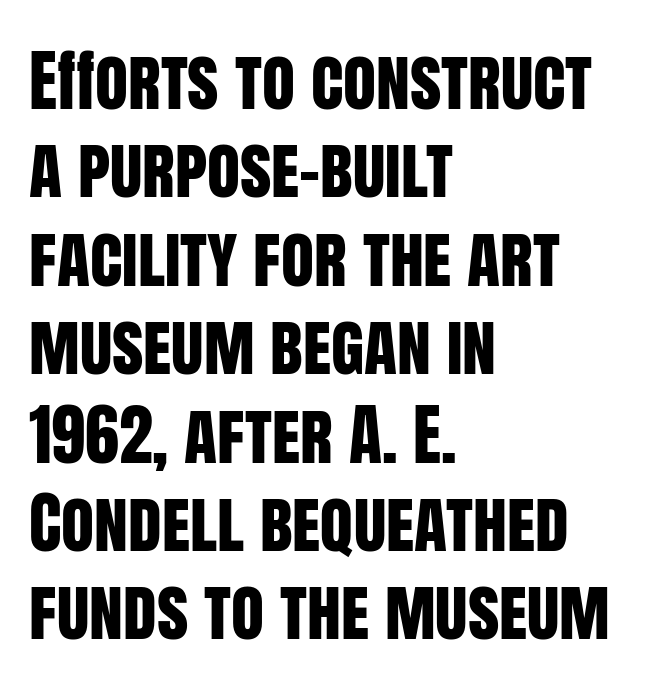
{"serif": "no", "italic": "no", "width": "condensed", "stroke_contrast": "low", "x_height": "large", "monospaced": "no", "underline": "no", "align": "left", "line_spacing": "normal", "line_spacing_ratio": 1.3, "letter_spacing": "normal", "letter_spacing_em": 0.0, "glyph_px": 68}
